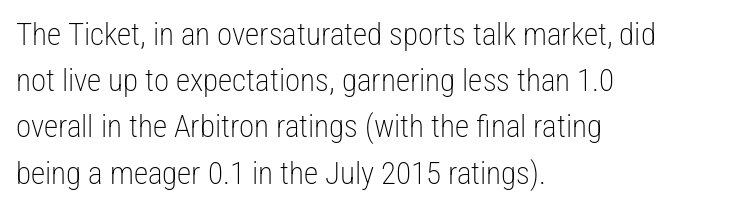
Ordinary non-slanted type is in use. The letters sit at their default tracking, neither squeezed nor spread. How would I describe the line gaps? Plain and ordinary. Examine the stroke ends and you'll find no serifs. The specimen omits any rule beneath the text block's lines. Here the designer chose a conventional face with non-uniform glyph widths.
